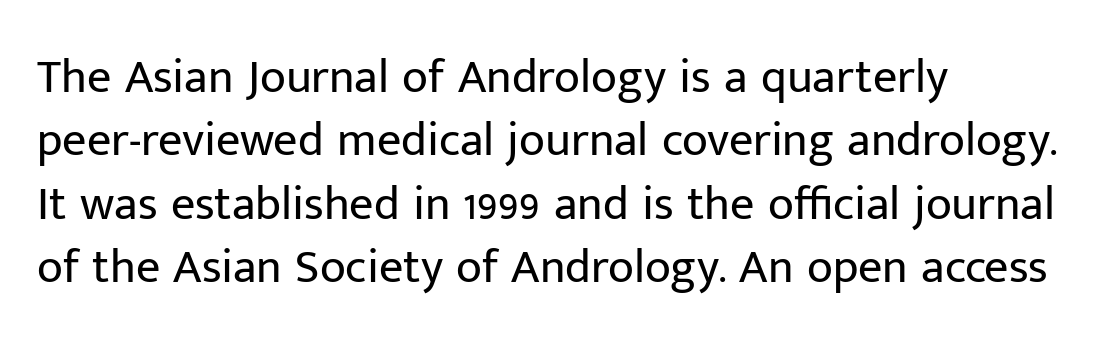
Q: Is the text bold? A: No.
Q: Is the text italic (slanted)? A: No, it is upright.
Q: Is the typeface a serif or a sans-serif typeface? A: Sans-serif.
Q: Is the text underlined? A: No.
Q: How is the paragraph aligned? A: Left-aligned.
Q: Is the spacing between letters normal or unusually wide? A: Normal.
Q: Is the spacing between lines tight, normal or loose? A: Normal.
Q: Width (condensed, normal, or wide)? A: Normal.
Q: Stroke contrast? A: Low.
Q: x-height? A: Medium.
Q: Monospaced? A: No.
